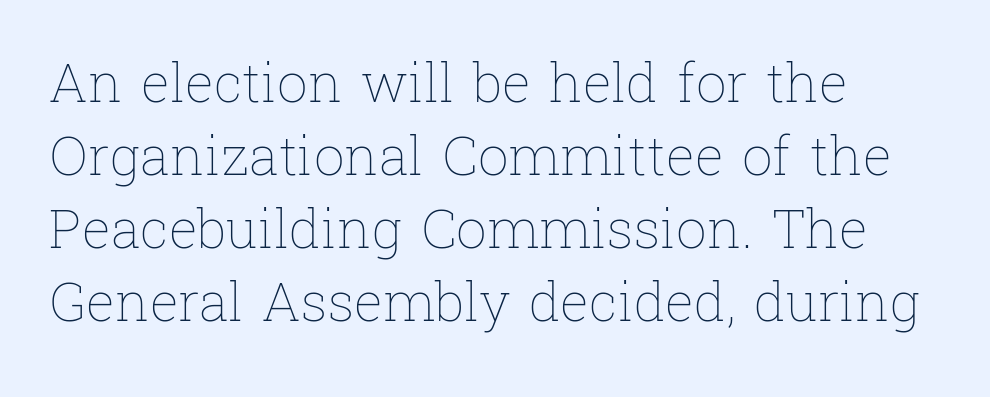
In CSS terms this would be text-align: left. This is the regular roman posture of the typeface. No extra tracking has been applied to these lines. Weight: in the light-to-regular range. Bare-footed words on every line.
